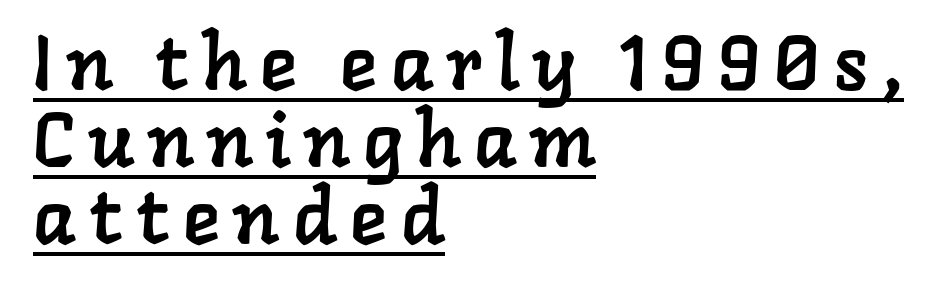
Q: Is the typeface a serif or a sans-serif typeface? A: Serif.
Q: Is the text underlined? A: Yes.
Q: How is the paragraph aligned? A: Left-aligned.
Q: Is the spacing between lines tight, normal or loose? A: Tight.
Q: Width (condensed, normal, or wide)? A: Normal.
Q: Stroke contrast? A: Low.
Q: x-height? A: Medium.
Q: Monospaced? A: No.
